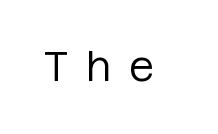
{"serif": "no", "italic": "no", "bold": "no", "weight": "regular", "width": "normal", "stroke_contrast": "low", "x_height": "large", "underline": "no", "letter_spacing": "wide", "letter_spacing_em": 0.43, "glyph_px": 40}
